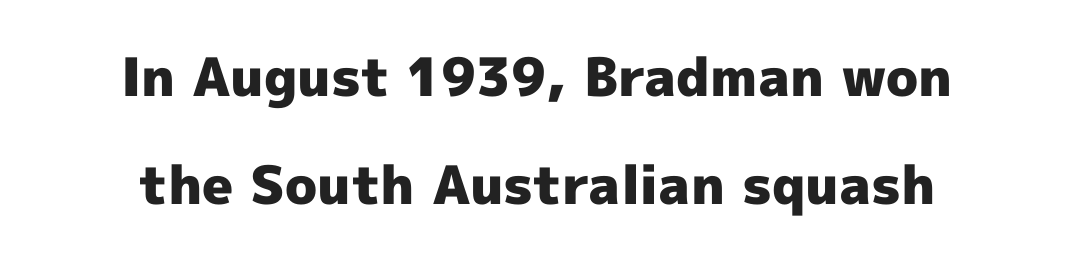
The image shows 53 px heavy sans-serif type, upright; set centered, loose line spacing (2.03x), normal letter spacing, not underlined; a medium x-height.
